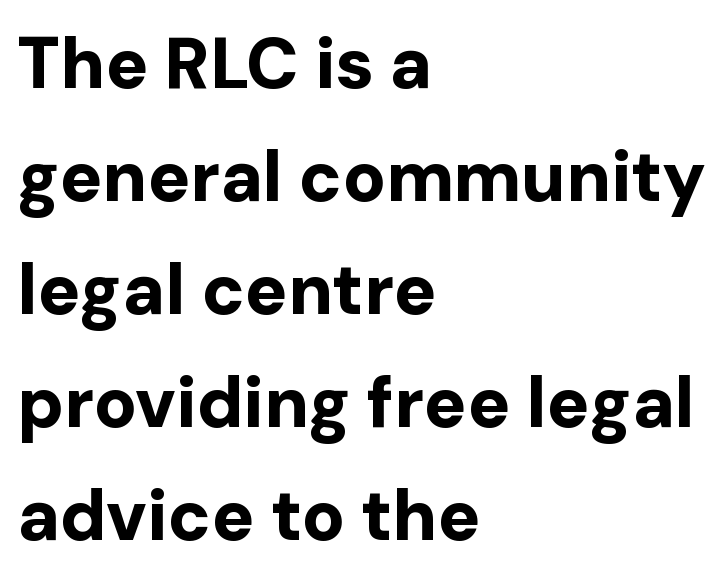
{"serif": "no", "italic": "no", "bold": "yes", "weight": "bold", "width": "normal", "stroke_contrast": "low", "x_height": "medium", "monospaced": "no", "underline": "no", "align": "left", "line_spacing": "normal", "line_spacing_ratio": 1.59, "letter_spacing": "normal", "letter_spacing_em": 0.0, "glyph_px": 71}
